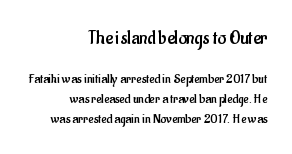
Q: Is the text bold? A: No.
Q: Is the text italic (slanted)? A: No, it is upright.
Q: Is the text underlined? A: No.
Q: How is the paragraph aligned? A: Right-aligned.
Q: Is the spacing between letters normal or unusually wide? A: Normal.
Q: Is the spacing between lines tight, normal or loose? A: Normal.
Q: Which block of text is set in a larger size, the first (top) or the second (bottom)? A: The first (top) one.
